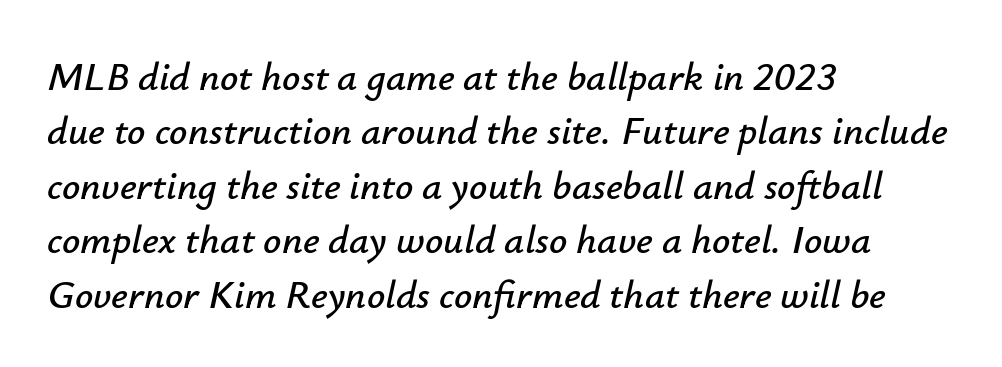
Q: Is the text italic (slanted)? A: Yes, it leans right by about 12 degrees.
Q: Is the text underlined? A: No.
Q: How is the paragraph aligned? A: Left-aligned.
Q: Is the spacing between letters normal or unusually wide? A: Normal.
Q: Is the spacing between lines tight, normal or loose? A: Normal.
Q: Width (condensed, normal, or wide)? A: Normal.
Q: Stroke contrast? A: Low.
Q: x-height? A: Small.
Q: Monospaced? A: No.
